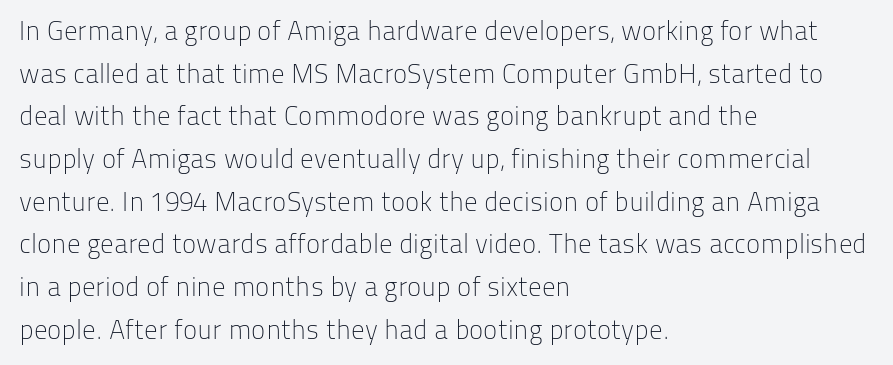
The image shows 27 px text type, upright; set left-aligned, normal line spacing (1.58x), normal letter spacing, not underlined.
